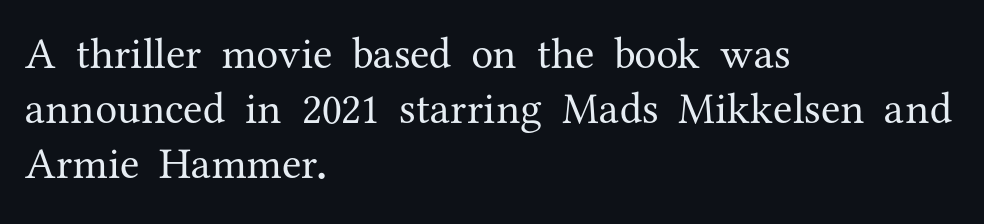
The image shows 44 px regular-weight serif type, upright; set left-aligned, normal line spacing (1.25x), normal letter spacing, not underlined; medium stroke contrast and a medium x-height.
